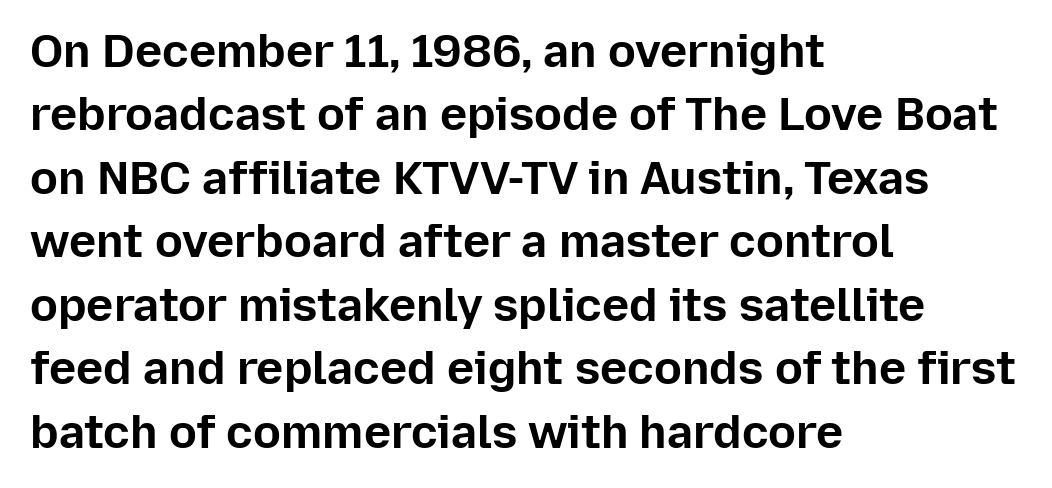
The space beneath each line is pristine and unruled. A typesetter would call this leading conventional body-copy spacing. Notice how the passage keeps a crisp vertical edge on the left only. Vertical strokes here are truly vertical. Strokes here are thick enough to call this a true bold.
